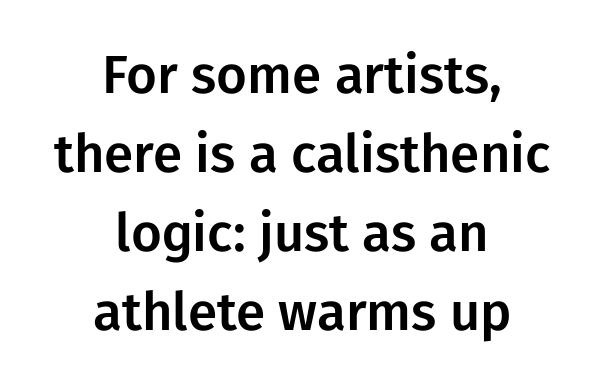
Q: Is the text italic (slanted)? A: No, it is upright.
Q: Is the typeface a serif or a sans-serif typeface? A: Sans-serif.
Q: Is the text underlined? A: No.
Q: How is the paragraph aligned? A: Centered.
Q: Is the spacing between letters normal or unusually wide? A: Normal.
Q: Is the spacing between lines tight, normal or loose? A: Normal.
Q: Width (condensed, normal, or wide)? A: Normal.
Q: Stroke contrast? A: Low.
Q: x-height? A: Medium.
Q: Monospaced? A: No.
